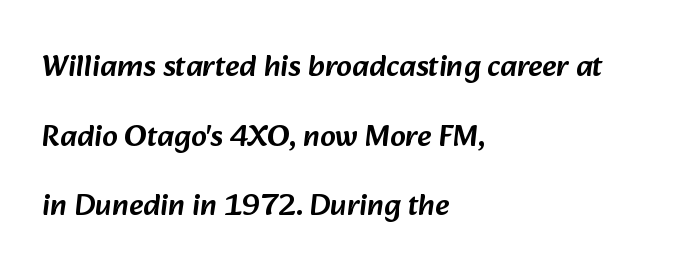
You could not count columns in this text — the font is proportionally spaced. No feet cap the strokes, marking this as sans-serif type. Airy leading. The type is set solid horizontally, with unmodified tracking. Leftover space on each line is placed entirely after the last word. A bare baseline throughout the passage.
